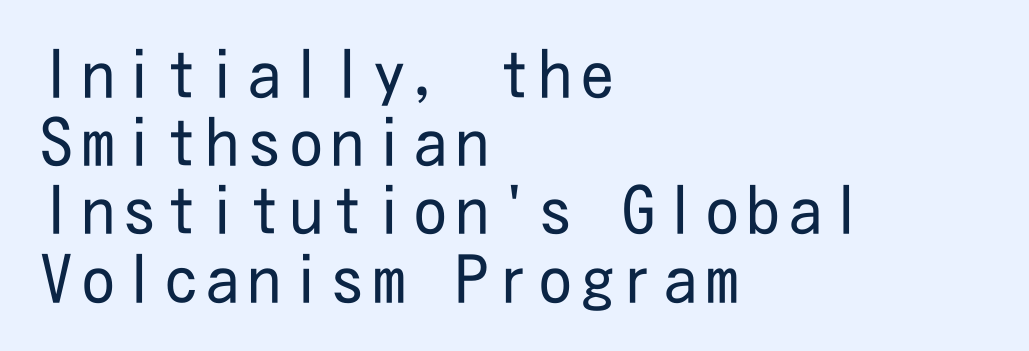
The image shows 65 px regular-weight, condensed sans-serif type, upright; set left-aligned, tight line spacing (1.05x), not underlined; low stroke contrast and a medium x-height.
